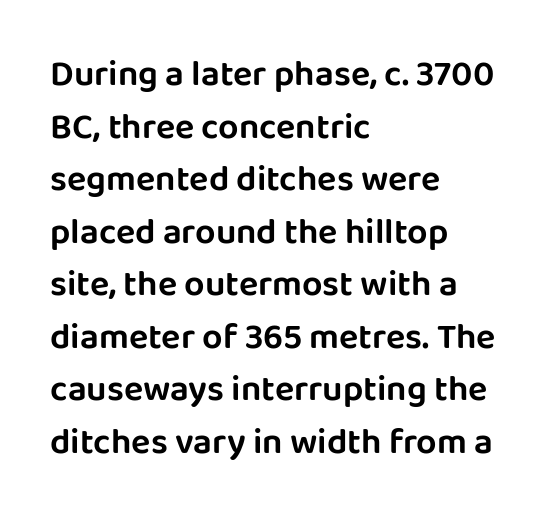
Honestly, the letter spacing is just normal — you wouldn't notice it. Is there much room between lines? A standard amount, neither cramped nor airy. Underlining? Definitely not there. Spacing verdict: proportional, widths tailored to each character.
